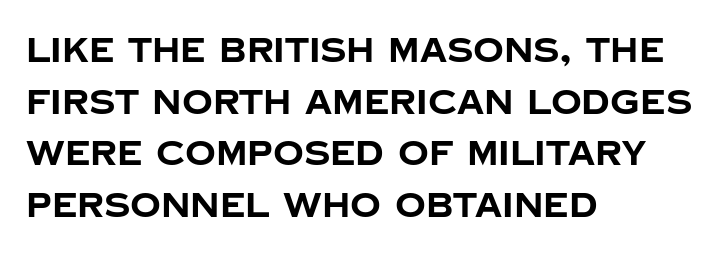
{"serif": "no", "italic": "no", "bold": "yes", "weight": "bold", "width": "normal", "stroke_contrast": "low", "x_height": "large", "monospaced": "no", "underline": "no", "align": "left", "line_spacing": "normal", "line_spacing_ratio": 1.52, "letter_spacing": "normal", "letter_spacing_em": 0.0, "glyph_px": 34}
